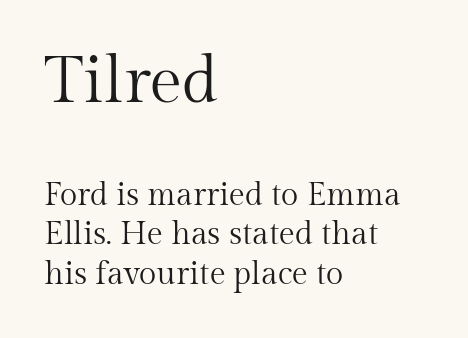
{"serif": "yes", "italic": "no", "bold": "no", "weight": "regular", "width": "normal", "stroke_contrast": "medium", "x_height": "medium", "monospaced": "no", "underline": "no", "align": "left", "line_spacing_ratio": 1.23, "letter_spacing": "normal", "letter_spacing_em": 0.0, "larger_block": "first", "size_ratio": 2.03, "glyph_px": 65}
